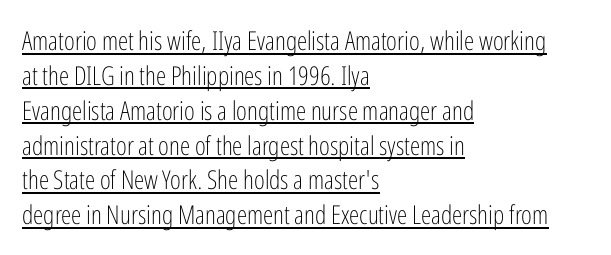
Q: Is the text bold? A: No.
Q: Is the text italic (slanted)? A: No, it is upright.
Q: Is the text underlined? A: Yes.
Q: How is the paragraph aligned? A: Left-aligned.
Q: Is the spacing between letters normal or unusually wide? A: Normal.
Q: Is the spacing between lines tight, normal or loose? A: Normal.
